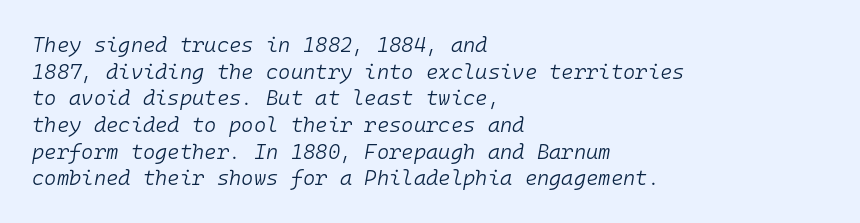
{"italic": "yes", "lean": "right", "slant_degrees": 10, "bold": "no", "underline": "no", "align": "left", "line_spacing": "normal", "line_spacing_ratio": 1.27, "letter_spacing": "normal", "letter_spacing_em": 0.0, "glyph_px": 21}
